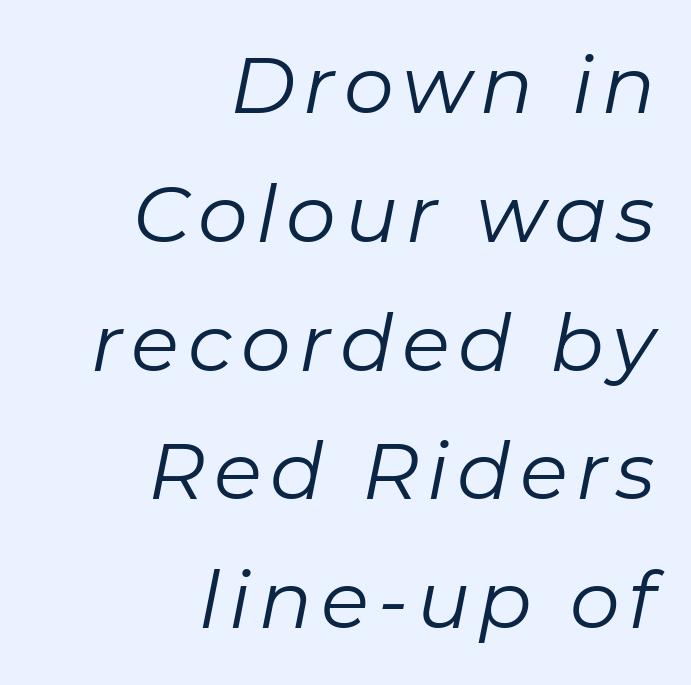
The image shows 79 px regular-weight type, italic (leaning right); set right-aligned, normal line spacing (1.63x), not underlined; low stroke contrast and a medium x-height.
